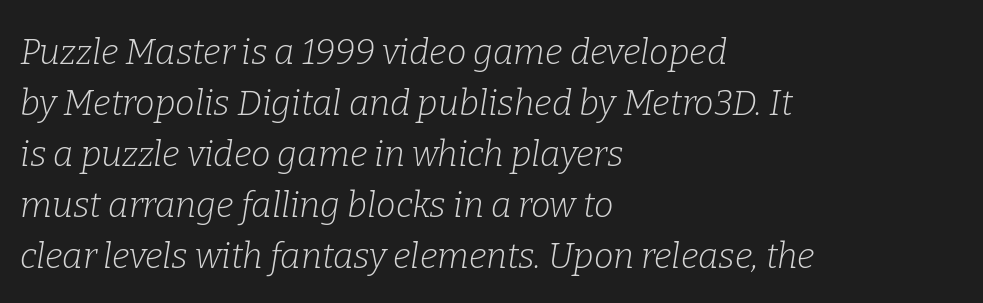
{"serif": "yes", "italic": "yes", "lean": "right", "slant_degrees": 9, "bold": "no", "weight": "light", "width": "normal", "stroke_contrast": "low", "x_height": "medium", "monospaced": "no", "underline": "no", "align": "left", "line_spacing": "normal", "line_spacing_ratio": 1.46, "letter_spacing": "normal", "letter_spacing_em": 0.0, "glyph_px": 35}
